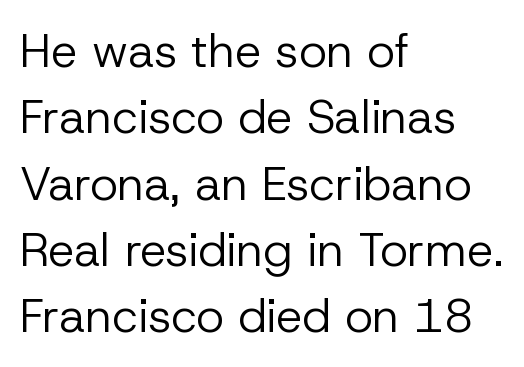
The image shows 47 px regular-weight sans-serif type, upright; set left-aligned, normal line spacing (1.41x), normal letter spacing, not underlined; low stroke contrast and a medium x-height.
